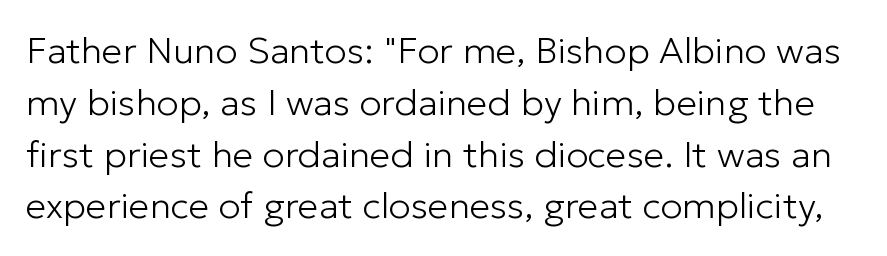
{"serif": "no", "italic": "no", "bold": "no", "weight": "light", "width": "normal", "stroke_contrast": "low", "x_height": "medium", "monospaced": "no", "underline": "no", "line_spacing": "normal", "line_spacing_ratio": 1.4, "letter_spacing": "normal", "letter_spacing_em": 0.0, "glyph_px": 37}
